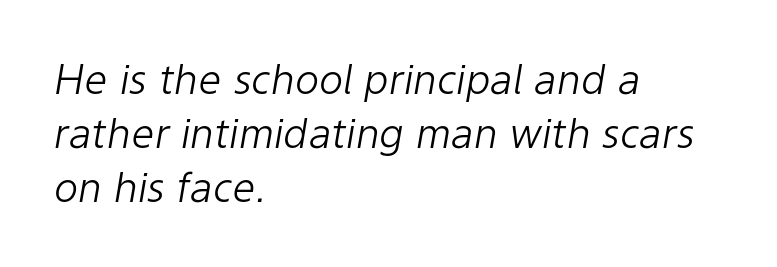
{"italic": "yes", "lean": "right", "slant_degrees": 9, "bold": "no", "weight": "light", "width": "normal", "stroke_contrast": "low", "x_height": "medium", "monospaced": "no", "underline": "no", "align": "left", "line_spacing": "normal", "line_spacing_ratio": 1.32, "letter_spacing": "normal", "letter_spacing_em": 0.0, "glyph_px": 41}
